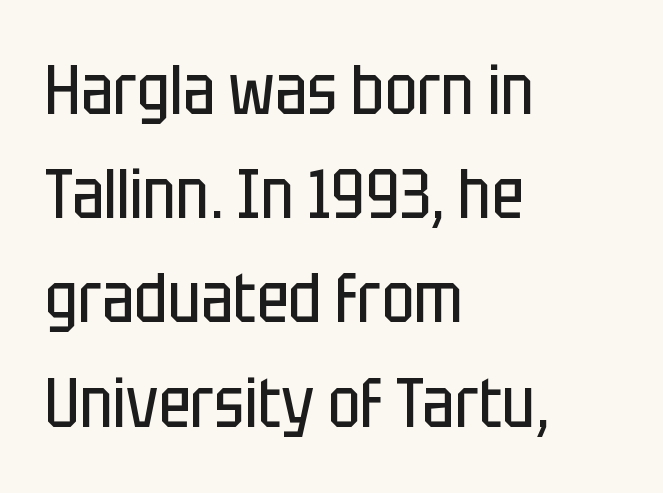
Is this a fixed-width face? No — the glyphs have proportional, varying widths. No word sits above an underline. Interline gaps are of average width in this sample. Stems here are at most as thick as an everyday book face. This sample is left-justified, so line endings fall wherever the words run out.
